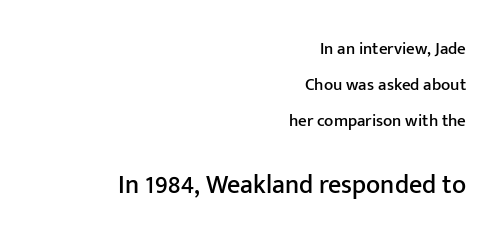
These lines stack with their right ends in a neat column. The lettering stays uniformly vertical, giving the passage a roman look. Successive baselines arrive slowly, with a big drop between each. The words here are not underlined. Block two is the big one; block one sits smaller above it.
